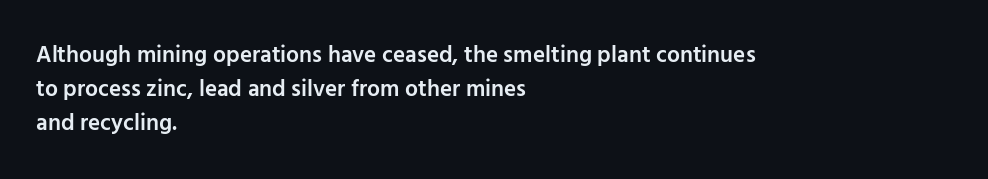
The type is set solid horizontally, with unmodified tracking. Letters rest on an invisible, unmarked baseline. The lettering holds an erect, upright posture throughout. Typeset ragged right — the left edge is the straight one. The block of text has a typical density, with ordinary space between rows.
